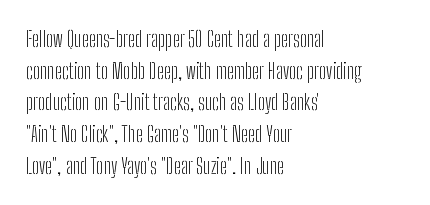
{"italic": "no", "bold": "no", "underline": "no", "align": "left", "line_spacing": "normal", "line_spacing_ratio": 1.51, "letter_spacing": "normal", "letter_spacing_em": 0.0, "glyph_px": 21}
